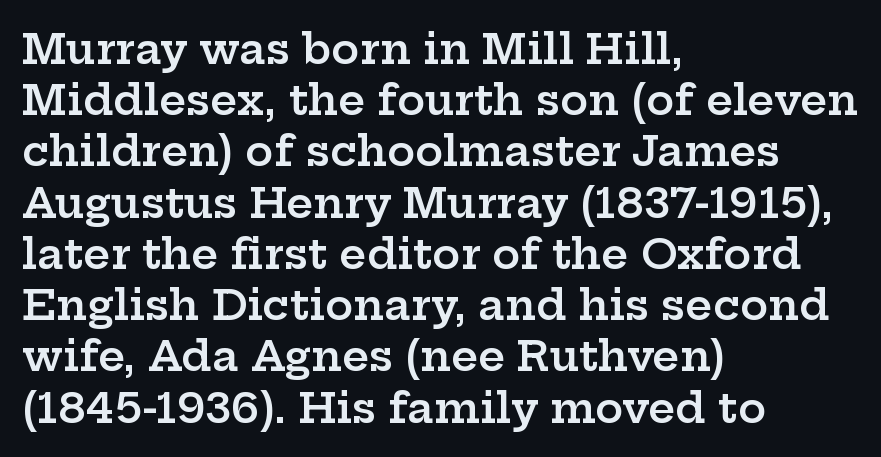
{"serif": "yes", "italic": "no", "bold": "semi", "weight": "semibold", "width": "wide", "stroke_contrast": "low", "x_height": "medium", "monospaced": "no", "underline": "no", "align": "left", "line_spacing_ratio": 1.22, "letter_spacing": "normal", "letter_spacing_em": 0.0, "glyph_px": 42}
